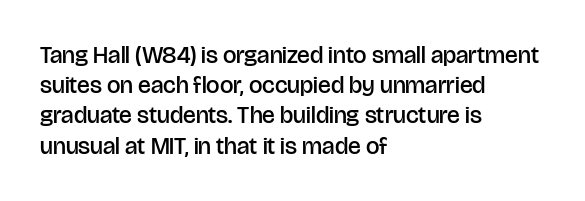
{"italic": "no", "bold": "semi", "underline": "no", "align": "left", "line_spacing": "normal", "line_spacing_ratio": 1.26, "letter_spacing": "normal", "letter_spacing_em": 0.0, "glyph_px": 24}
